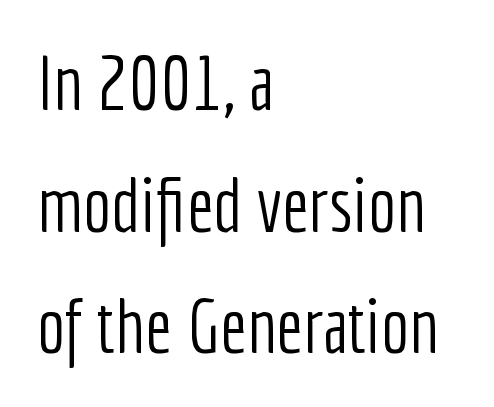
The image shows 76 px light, condensed sans-serif type, upright; set left-aligned, normal line spacing (1.6x), normal letter spacing, not underlined; low stroke contrast and a medium x-height.
